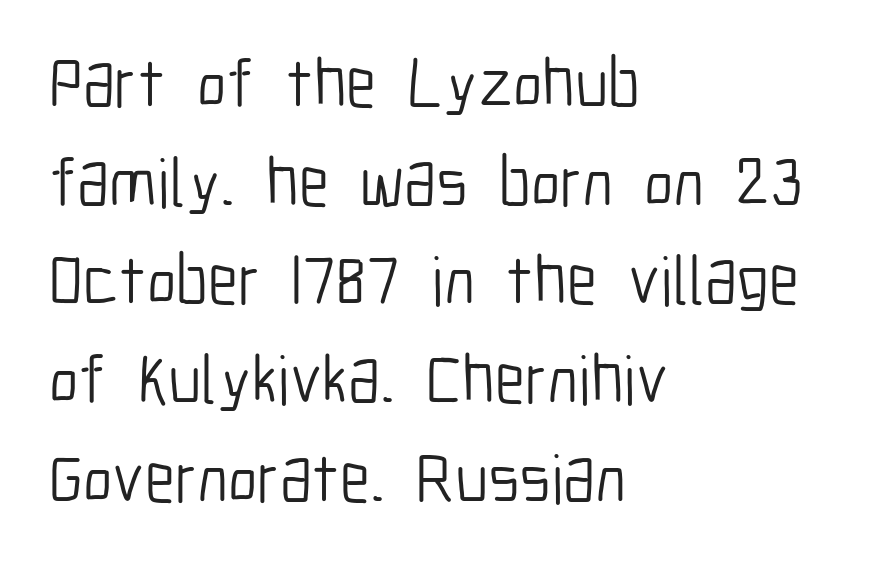
The image shows 69 px light, condensed sans-serif type, upright; set left-aligned, normal line spacing (1.43x), normal letter spacing, not underlined; low stroke contrast and a medium x-height.
